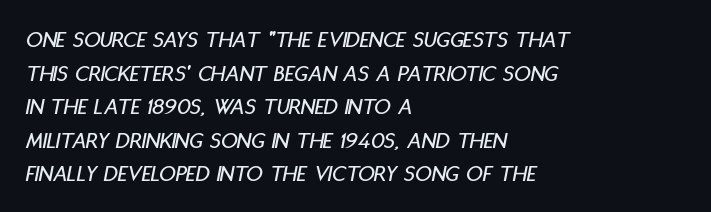
Descenders hang freely into open space. This rendering leaves character spacing at its baseline value. Does the copy run flush right? No — it runs flush left. Reading down the column, the eye jumps a familiar distance to each next line. A typesetter would mark this as italic.
